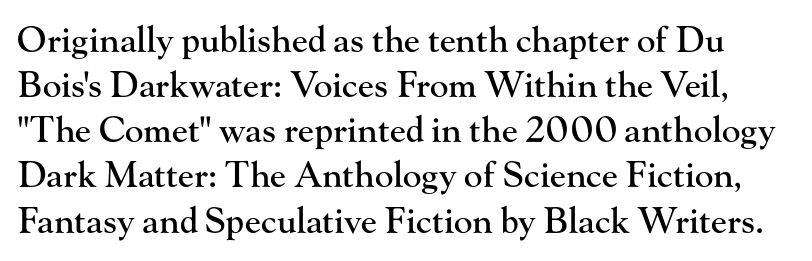
Italic: no, the glyphs are upright roman. No extra tracking has been applied to these lines. The rendering uses natural spacing where letterforms have individual widths. This block has exactly the height ordinary leading produces. To sum up the face: it has serifs.
